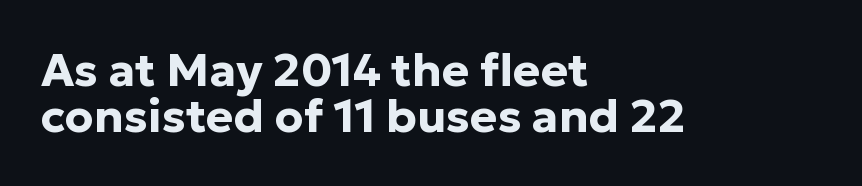
Q: Is the text bold? A: Yes.
Q: Is the text italic (slanted)? A: No, it is upright.
Q: Is the typeface a serif or a sans-serif typeface? A: Sans-serif.
Q: Is the text underlined? A: No.
Q: How is the paragraph aligned? A: Left-aligned.
Q: Is the spacing between letters normal or unusually wide? A: Normal.
Q: Is the spacing between lines tight, normal or loose? A: Tight.
Q: Width (condensed, normal, or wide)? A: Normal.
Q: Stroke contrast? A: Low.
Q: x-height? A: Medium.
Q: Monospaced? A: No.
